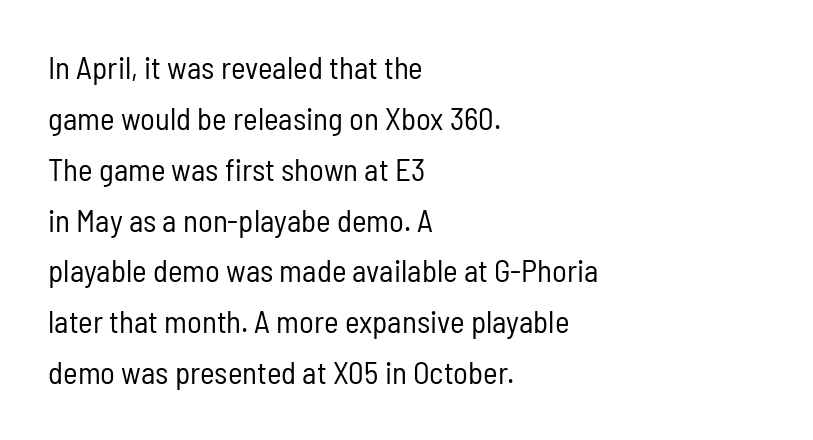
Q: Is the text bold? A: No.
Q: Is the text italic (slanted)? A: No, it is upright.
Q: Is the typeface a serif or a sans-serif typeface? A: Sans-serif.
Q: Is the text underlined? A: No.
Q: How is the paragraph aligned? A: Left-aligned.
Q: Is the spacing between letters normal or unusually wide? A: Normal.
Q: Is the spacing between lines tight, normal or loose? A: Normal.
Q: Width (condensed, normal, or wide)? A: Condensed.
Q: Stroke contrast? A: Low.
Q: x-height? A: Medium.
Q: Monospaced? A: No.
